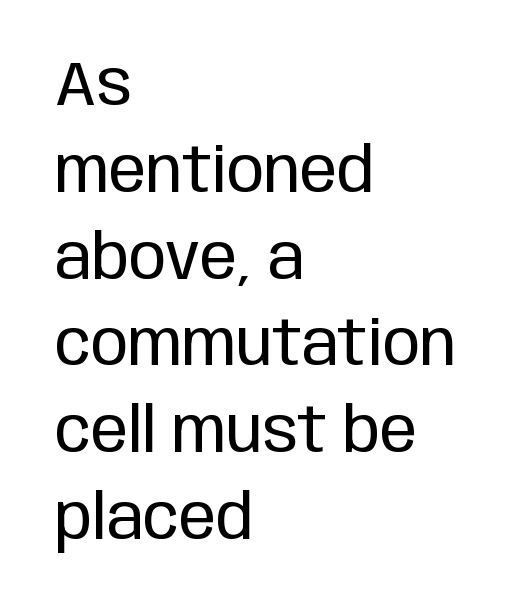
Q: Is the text bold? A: No.
Q: Is the text italic (slanted)? A: No, it is upright.
Q: Is the typeface a serif or a sans-serif typeface? A: Sans-serif.
Q: Is the text underlined? A: No.
Q: How is the paragraph aligned? A: Left-aligned.
Q: Is the spacing between letters normal or unusually wide? A: Normal.
Q: Is the spacing between lines tight, normal or loose? A: Normal.
Q: Width (condensed, normal, or wide)? A: Condensed.
Q: Stroke contrast? A: Low.
Q: x-height? A: Large.
Q: Monospaced? A: No.
